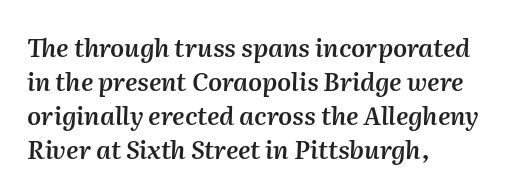
The image shows 25 px text type, italic (leaning right); set left-aligned, normal line spacing (1.36x), normal letter spacing, not underlined.
